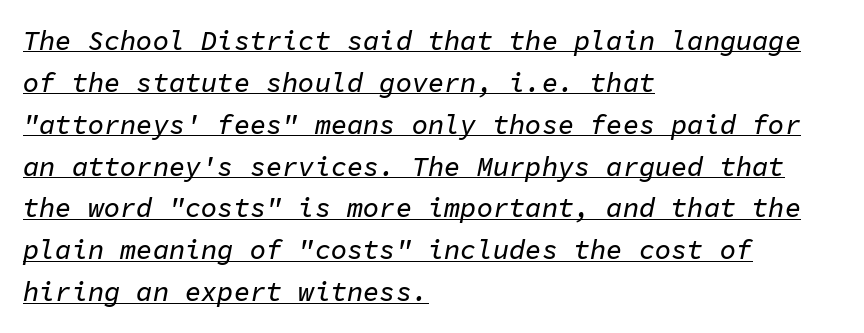
This sample uses an oblique cut, with every glyph tilted off the vertical. The leading is moderate, giving the passage an even texture. Quick note: underline on. The paragraph shown leans on its left margin. Words appear dense and cohesive because spacing is normal.
